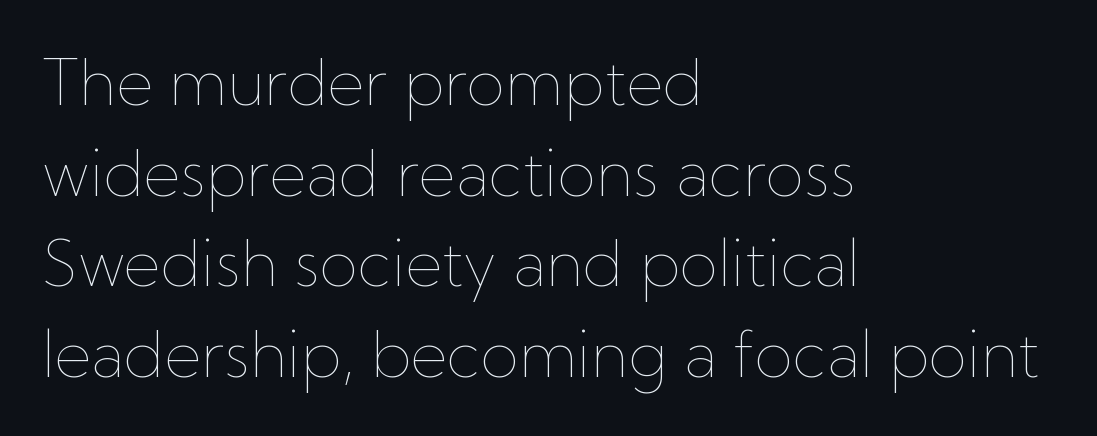
Q: Is the text bold? A: No.
Q: Is the text italic (slanted)? A: No, it is upright.
Q: Is the text underlined? A: No.
Q: How is the paragraph aligned? A: Left-aligned.
Q: Is the spacing between letters normal or unusually wide? A: Normal.
Q: Is the spacing between lines tight, normal or loose? A: Normal.
Q: Width (condensed, normal, or wide)? A: Normal.
Q: Stroke contrast? A: Low.
Q: x-height? A: Medium.
Q: Monospaced? A: No.
